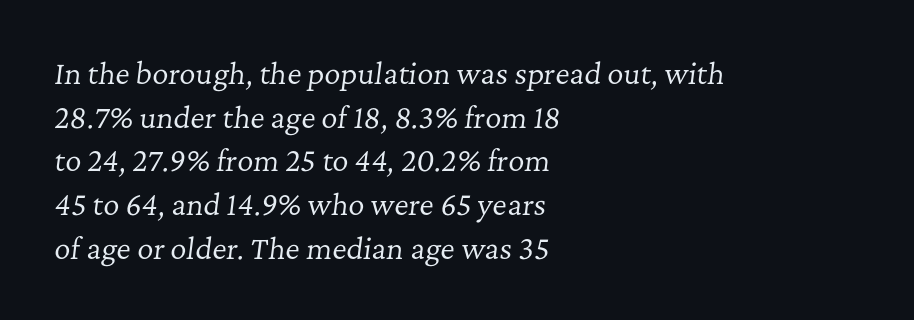
Beneath every word, the page is bare. The designer went with a serif here, giving each stem small feet. The space between consecutive lines is moderate. Style check: oblique.
